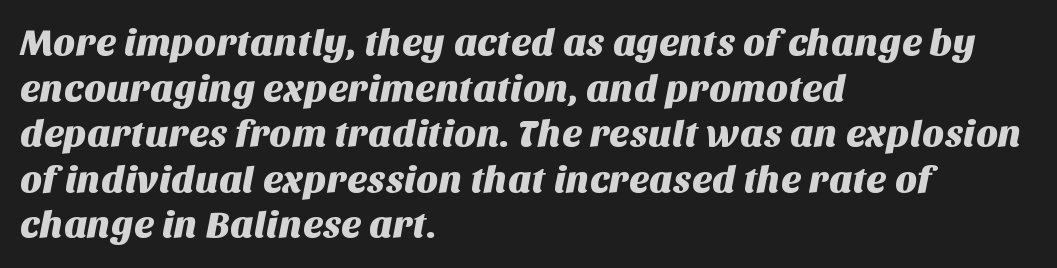
Character widths vary here, with narrow letters taking less room than wide ones. Each word holds together tightly as a unit, with standard inter-letter gaps. Does the copy run flush right? No — it runs flush left. Nothing sits at the stroke ends, so this counts as sans-serif. Just letters on the line, the space beneath them empty.
